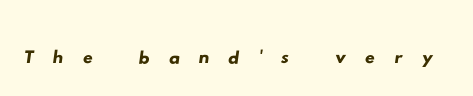
The image shows 49 px wide sans-serif type; set unusually wide letter spacing (+0.38 em), not underlined; low stroke contrast and a small x-height.
